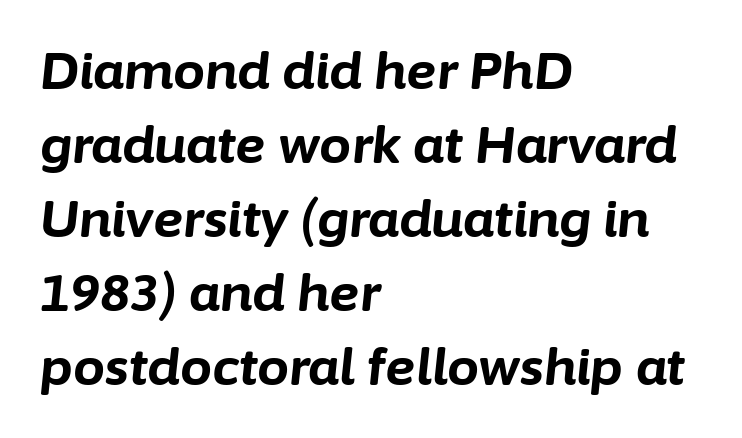
Q: Is the text bold? A: Yes.
Q: Is the text italic (slanted)? A: Yes, it leans right by about 6 degrees.
Q: Is the text underlined? A: No.
Q: How is the paragraph aligned? A: Left-aligned.
Q: Is the spacing between letters normal or unusually wide? A: Normal.
Q: Is the spacing between lines tight, normal or loose? A: Normal.
Q: Width (condensed, normal, or wide)? A: Normal.
Q: Stroke contrast? A: Low.
Q: x-height? A: Medium.
Q: Monospaced? A: No.
